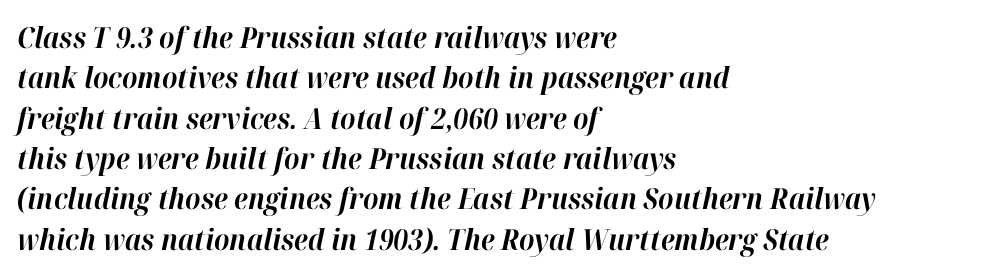
Q: Is the text bold? A: Yes.
Q: Is the text italic (slanted)? A: Yes, it leans right by about 12 degrees.
Q: Is the text underlined? A: No.
Q: How is the paragraph aligned? A: Left-aligned.
Q: Is the spacing between letters normal or unusually wide? A: Normal.
Q: Is the spacing between lines tight, normal or loose? A: Normal.
Q: Width (condensed, normal, or wide)? A: Normal.
Q: Stroke contrast? A: High.
Q: x-height? A: Medium.
Q: Monospaced? A: No.
